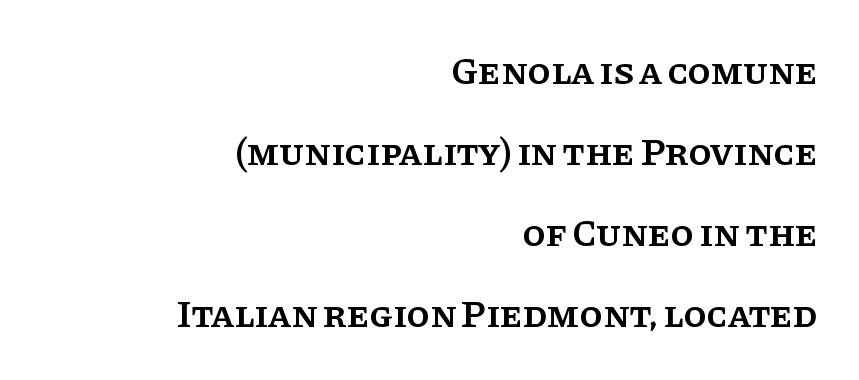
The image shows 38 px semibold serif type, upright; set right-aligned, loose line spacing (2.13x), normal letter spacing, not underlined; low stroke contrast and a large x-height.
